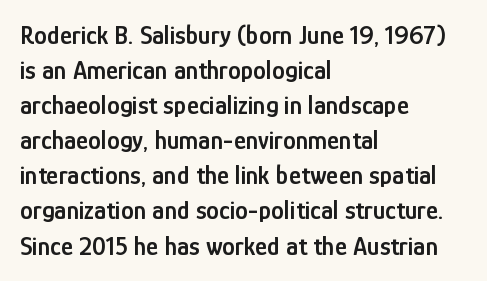
{"italic": "no", "bold": "semi", "underline": "no", "align": "left", "line_spacing": "normal", "line_spacing_ratio": 1.35, "letter_spacing": "normal", "letter_spacing_em": 0.0, "glyph_px": 26}
